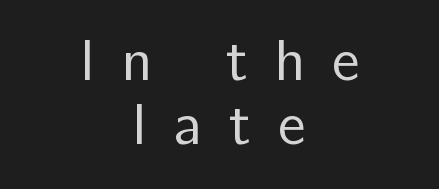
{"serif": "no", "italic": "no", "bold": "no", "weight": "regular", "width": "normal", "stroke_contrast": "low", "x_height": "medium", "monospaced": "no", "underline": "no", "align": "center", "line_spacing": "tight", "line_spacing_ratio": 1.1, "letter_spacing": "wide", "letter_spacing_em": 0.46, "glyph_px": 58}
